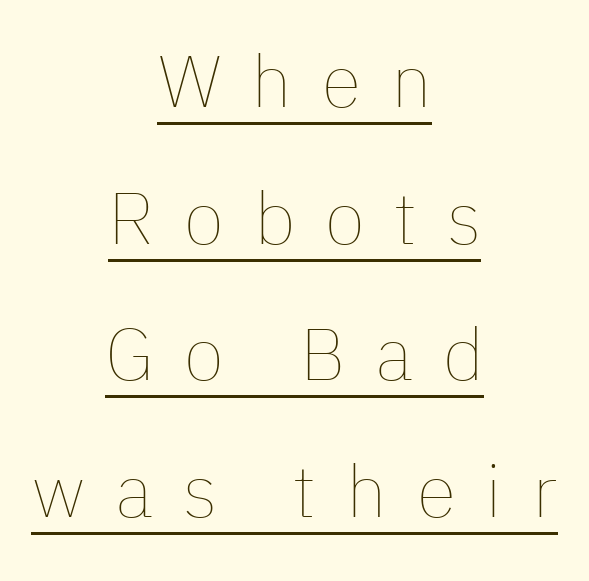
Students, note that the glyphs here are deliberately spaced far apart. The weight tops out at a normal text grade. These lines are centered, leaving both edges ragged. Every character sits straight up, as roman type does. Each letter keeps its own natural width here, so spacing adapts to shape.
